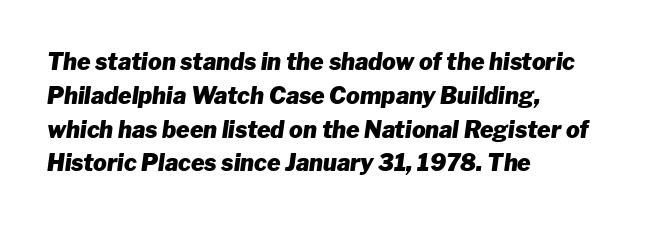
{"italic": "yes", "lean": "right", "slant_degrees": 8, "bold": "yes", "underline": "no", "align": "left", "line_spacing": "normal", "line_spacing_ratio": 1.47, "letter_spacing": "normal", "letter_spacing_em": 0.0, "glyph_px": 23}
